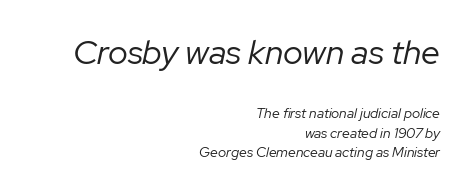
It's the slanting kind of type. The letters sit at their default tracking, neither squeezed nor spread. Successive baselines arrive at the customary interval. The space directly below the letters is spotless. Whoever set this made the first block the dominant, larger element. A quiet, ordinary-to-light weight characterises the typeface.
